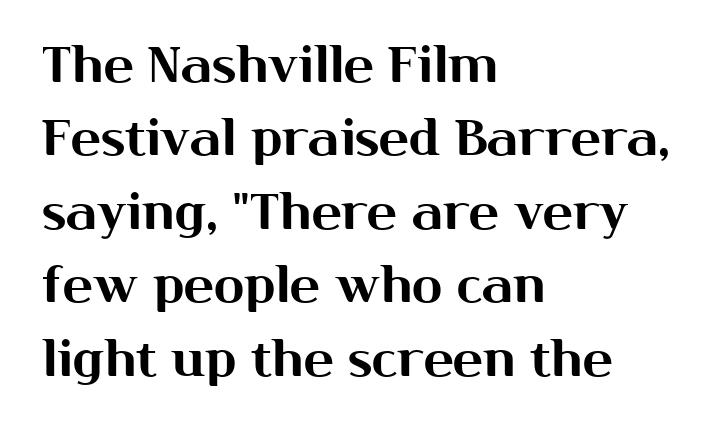
A typesetter would call this leading conventional body-copy spacing. Italic? Not at all — the glyphs are vertical. Compared with typical body copy, the letter spacing here is the same. Line starts are locked; line ends wander. Proportional: the letters do not fall into vertical columns. Has an underline been added? It has not.
